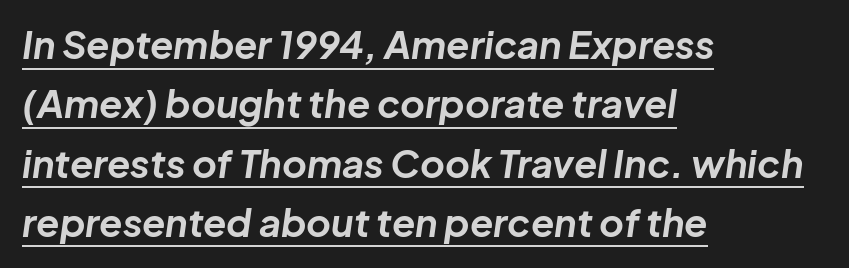
Q: Is the text bold? A: Yes.
Q: Is the text italic (slanted)? A: Yes, it leans right by about 8 degrees.
Q: Is the text underlined? A: Yes.
Q: How is the paragraph aligned? A: Left-aligned.
Q: Is the spacing between letters normal or unusually wide? A: Normal.
Q: Is the spacing between lines tight, normal or loose? A: Normal.
Q: Width (condensed, normal, or wide)? A: Normal.
Q: Stroke contrast? A: Low.
Q: x-height? A: Medium.
Q: Monospaced? A: No.
